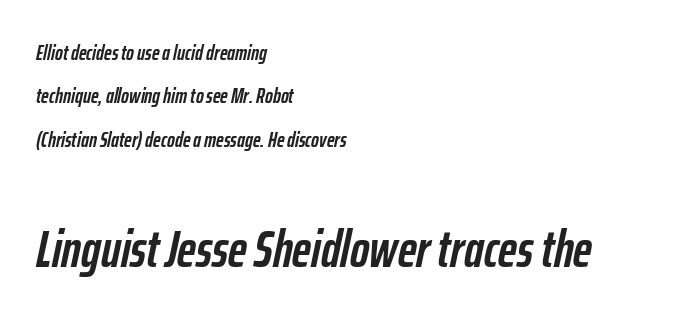
The image shows 52 px semibold, condensed type, italic (leaning right); set left-aligned, loose line spacing (2.06x), normal letter spacing, not underlined; the second (bottom) block is 2.48x larger; low stroke contrast and a medium x-height.
